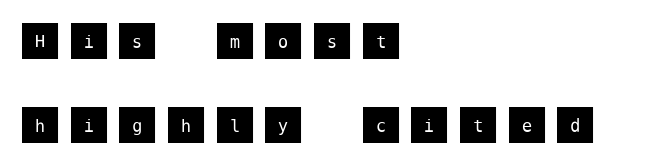
Q: Is the text italic (slanted)? A: No, it is upright.
Q: Is the typeface a serif or a sans-serif typeface? A: Sans-serif.
Q: Is the text underlined? A: No.
Q: How is the paragraph aligned? A: Left-aligned.
Q: Is the spacing between letters normal or unusually wide? A: Unusually wide.
Q: Is the spacing between lines tight, normal or loose? A: Loose.
Q: Width (condensed, normal, or wide)? A: Normal.
Q: Stroke contrast? A: Medium.
Q: x-height? A: Large.
